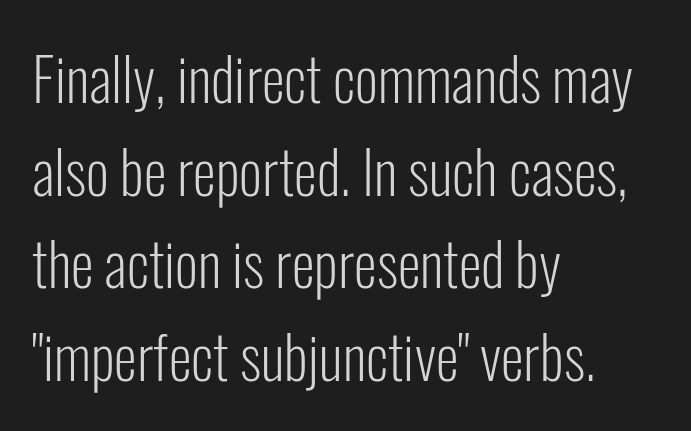
The image shows 59 px light, condensed sans-serif type, upright; set left-aligned, normal line spacing (1.57x), normal letter spacing, not underlined; low stroke contrast and a medium x-height.
